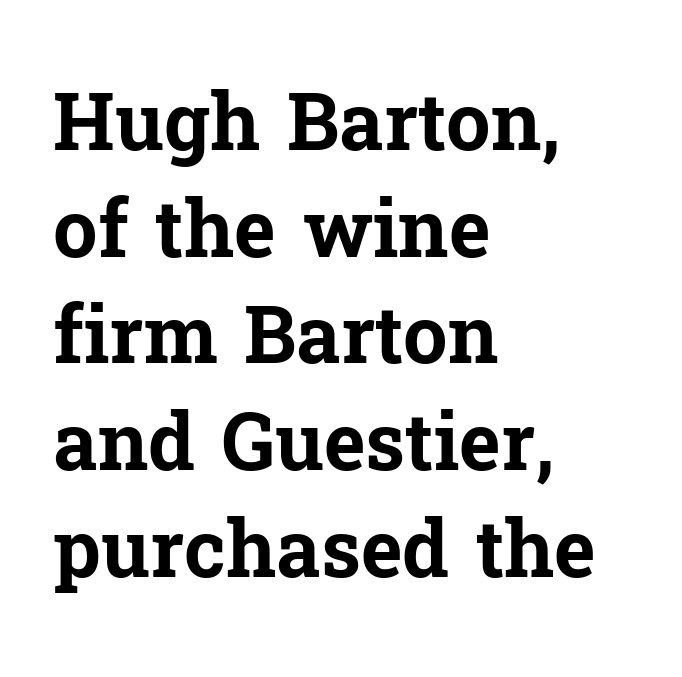
{"serif": "yes", "italic": "no", "bold": "yes", "weight": "bold", "width": "normal", "stroke_contrast": "low", "x_height": "medium", "monospaced": "no", "underline": "no", "align": "left", "line_spacing": "normal", "line_spacing_ratio": 1.35, "letter_spacing": "normal", "letter_spacing_em": 0.0, "glyph_px": 79}
